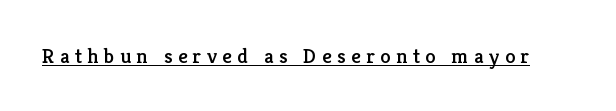
{"italic": "no", "underline": "yes", "letter_spacing": "wide", "letter_spacing_em": 0.26, "glyph_px": 21}
